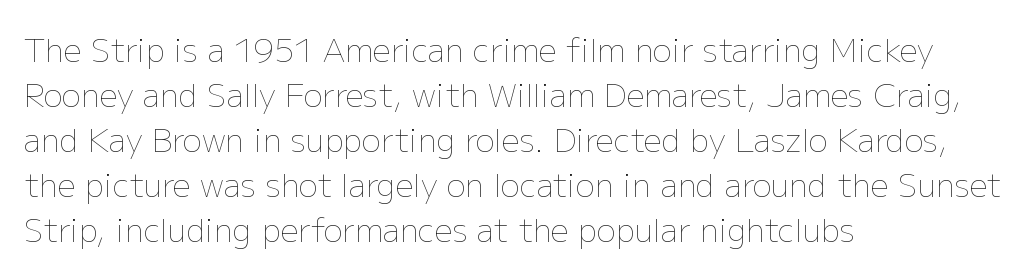
Q: Is the text bold? A: No.
Q: Is the text italic (slanted)? A: No, it is upright.
Q: Is the text underlined? A: No.
Q: How is the paragraph aligned? A: Left-aligned.
Q: Is the spacing between letters normal or unusually wide? A: Normal.
Q: Is the spacing between lines tight, normal or loose? A: Normal.
Q: Width (condensed, normal, or wide)? A: Normal.
Q: Stroke contrast? A: Low.
Q: x-height? A: Medium.
Q: Monospaced? A: No.
